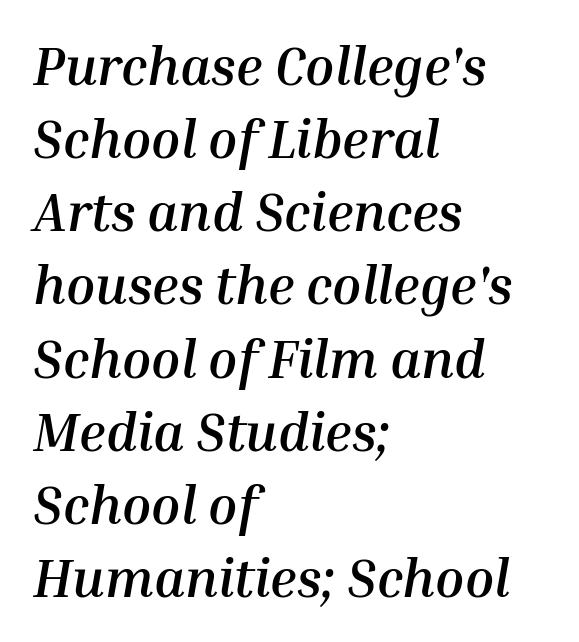
{"italic": "yes", "lean": "right", "slant_degrees": 10, "bold": "yes", "weight": "semibold", "width": "normal", "stroke_contrast": "medium", "x_height": "medium", "monospaced": "no", "underline": "no", "align": "left", "line_spacing": "normal", "line_spacing_ratio": 1.38, "letter_spacing": "normal", "letter_spacing_em": 0.0, "glyph_px": 53}
